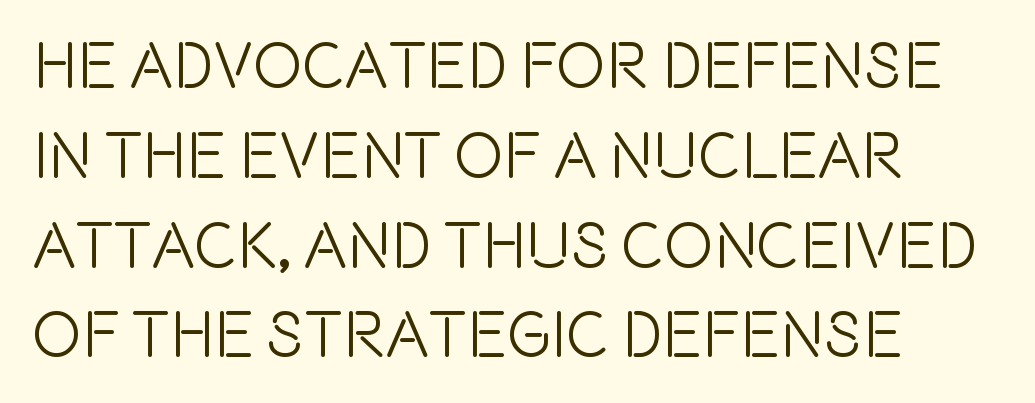
The image shows 66 px condensed sans-serif type, upright; set left-aligned, normal line spacing (1.36x), normal letter spacing, not underlined; a large x-height.
